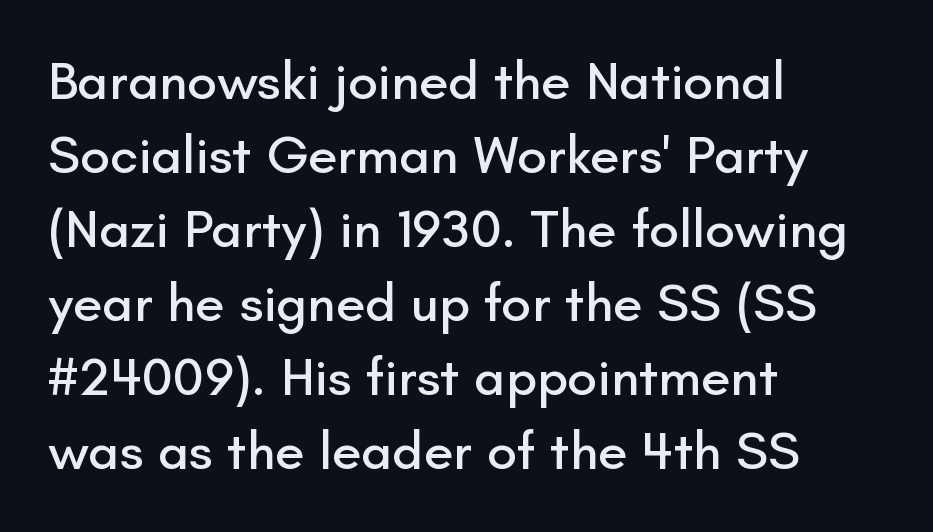
Has an underline been added? It has not. Left-aligned paragraph, ragged on the right. Horizontal bands of white between lines are of average thickness. The letters sit at their default tracking, neither squeezed nor spread. This is roman type, the default non-slanted kind. Each letter keeps its own natural width here, so spacing adapts to shape.
